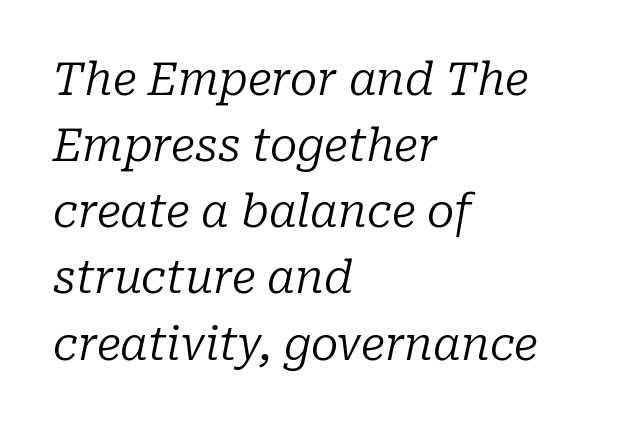
The font's italic variant was chosen for this text. Little horizontal feet cap the strokes, marking this as serif type. Each line starts at the same left margin while the right side varies. How are the letters spaced? Ordinarily, with no added tracking.
